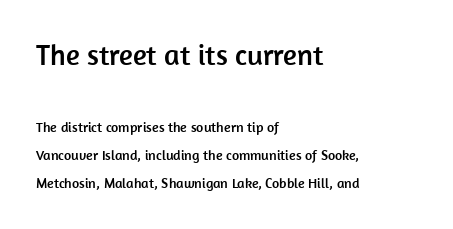
Q: Is the text italic (slanted)? A: No, it is upright.
Q: Is the typeface a serif or a sans-serif typeface? A: Sans-serif.
Q: Is the text underlined? A: No.
Q: How is the paragraph aligned? A: Left-aligned.
Q: Is the spacing between letters normal or unusually wide? A: Normal.
Q: Is the spacing between lines tight, normal or loose? A: Loose.
Q: Which block of text is set in a larger size, the first (top) or the second (bottom)? A: The first (top) one.
Q: Width (condensed, normal, or wide)? A: Normal.
Q: Stroke contrast? A: Low.
Q: x-height? A: Medium.
Q: Monospaced? A: No.
